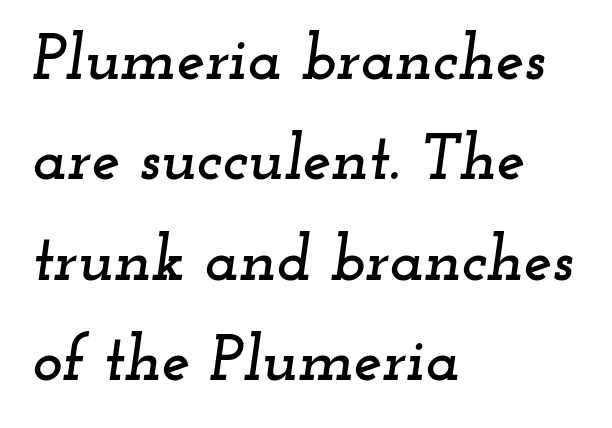
{"serif": "yes", "italic": "yes", "lean": "right", "slant_degrees": 12, "width": "wide", "stroke_contrast": "low", "x_height": "small", "monospaced": "no", "underline": "no", "align": "left", "line_spacing": "normal", "line_spacing_ratio": 1.57, "letter_spacing": "normal", "letter_spacing_em": 0.0, "glyph_px": 64}
